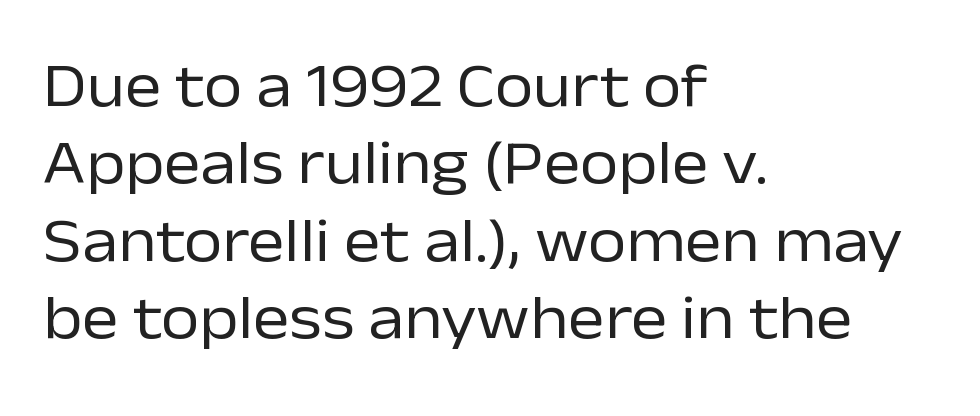
Q: Is the text bold? A: No.
Q: Is the text italic (slanted)? A: No, it is upright.
Q: Is the typeface a serif or a sans-serif typeface? A: Sans-serif.
Q: Is the text underlined? A: No.
Q: How is the paragraph aligned? A: Left-aligned.
Q: Is the spacing between letters normal or unusually wide? A: Normal.
Q: Is the spacing between lines tight, normal or loose? A: Normal.
Q: Width (condensed, normal, or wide)? A: Normal.
Q: Stroke contrast? A: Low.
Q: x-height? A: Medium.
Q: Monospaced? A: No.
